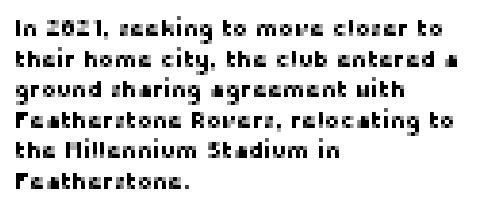
The image shows 23 px text type, upright; set left-aligned, normal line spacing (1.33x), normal letter spacing, not underlined.
